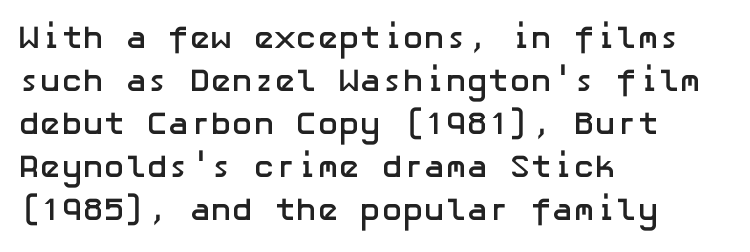
Q: Is the text bold? A: Yes.
Q: Is the text italic (slanted)? A: No, it is upright.
Q: Is the typeface a serif or a sans-serif typeface? A: Sans-serif.
Q: Is the text underlined? A: No.
Q: How is the paragraph aligned? A: Left-aligned.
Q: Is the spacing between letters normal or unusually wide? A: Normal.
Q: Is the spacing between lines tight, normal or loose? A: Normal.
Q: Width (condensed, normal, or wide)? A: Normal.
Q: Stroke contrast? A: Low.
Q: x-height? A: Medium.
